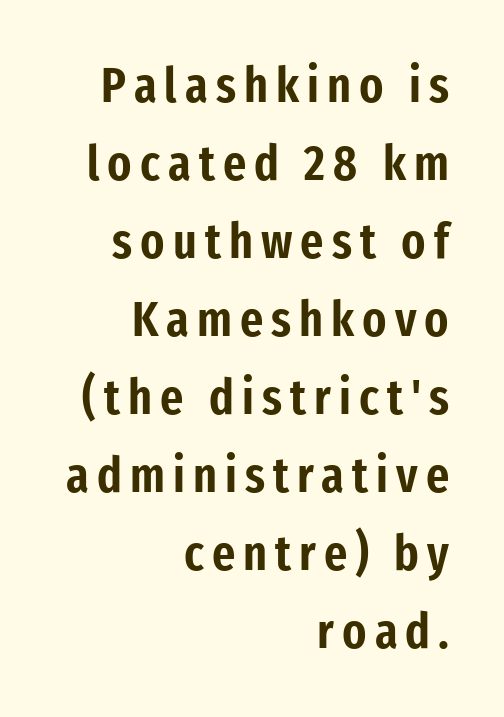
{"serif": "no", "italic": "no", "width": "condensed", "stroke_contrast": "low", "x_height": "medium", "monospaced": "no", "underline": "no", "align": "right", "line_spacing": "normal", "line_spacing_ratio": 1.56, "glyph_px": 50}
